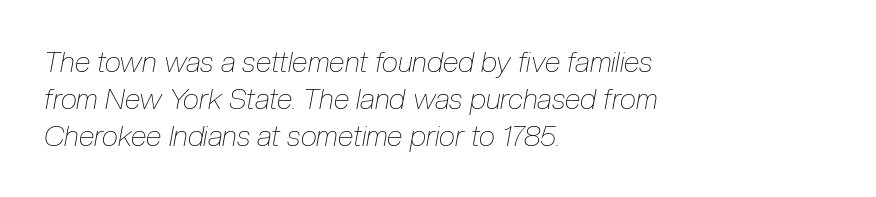
{"italic": "yes", "lean": "right", "slant_degrees": 10, "bold": "no", "weight": "thin", "width": "condensed", "stroke_contrast": "low", "x_height": "medium", "monospaced": "no", "underline": "no", "align": "left", "line_spacing": "normal", "line_spacing_ratio": 1.27, "letter_spacing": "normal", "letter_spacing_em": 0.0, "glyph_px": 29}
